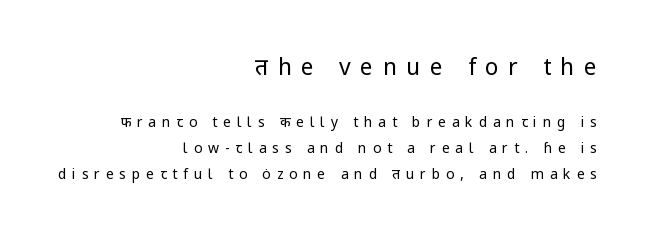
Descenders are the only things crossing below the line. A student would call this right alignment; a typographer would say flush right, rag left. In this sample the first text group is rendered at the bigger scale. Vertical strokes here are truly vertical. Someone cranked the tracking dial way up on this one. The cut favours lightness, reaching ordinary text weight at its darkest.
